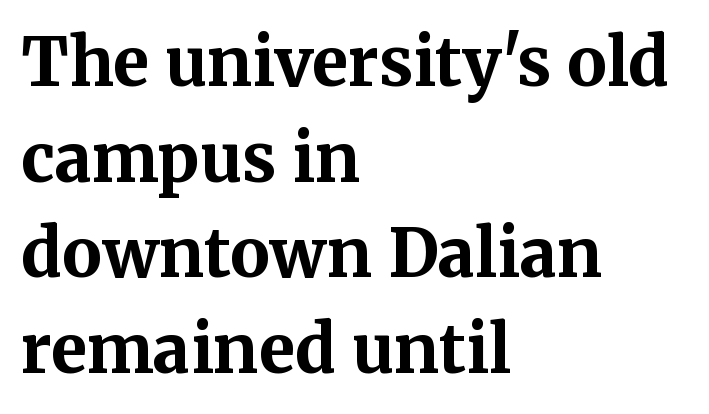
{"serif": "yes", "italic": "no", "bold": "yes", "weight": "bold", "width": "normal", "stroke_contrast": "medium", "x_height": "medium", "monospaced": "no", "underline": "no", "align": "left", "line_spacing": "normal", "line_spacing_ratio": 1.45, "letter_spacing": "normal", "letter_spacing_em": 0.0, "glyph_px": 66}
